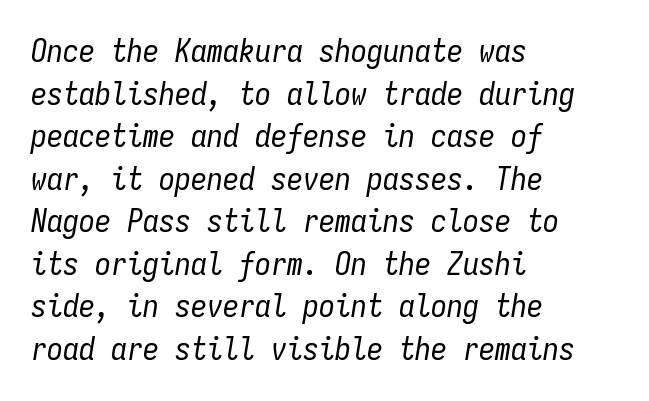
{"italic": "yes", "lean": "right", "slant_degrees": 9, "bold": "no", "weight": "regular", "width": "condensed", "stroke_contrast": "low", "x_height": "medium", "monospaced": "yes", "underline": "no", "align": "left", "line_spacing": "normal", "line_spacing_ratio": 1.33, "letter_spacing": "normal", "letter_spacing_em": 0.0, "glyph_px": 32}
